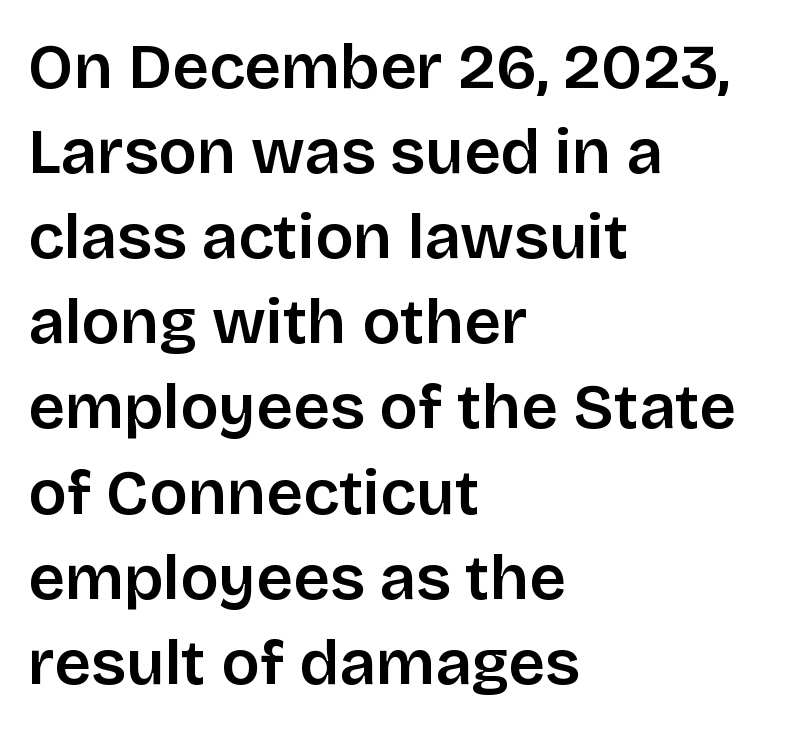
{"serif": "no", "italic": "no", "width": "normal", "stroke_contrast": "low", "x_height": "large", "monospaced": "no", "underline": "no", "align": "left", "line_spacing": "normal", "line_spacing_ratio": 1.33, "letter_spacing": "normal", "letter_spacing_em": 0.0, "glyph_px": 64}
